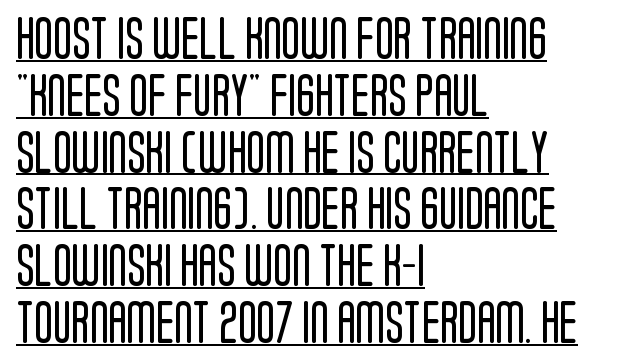
The image shows 43 px regular-weight, condensed sans-serif type, upright; set left-aligned, normal line spacing (1.32x), normal letter spacing, underlined; low stroke contrast and a large x-height.
